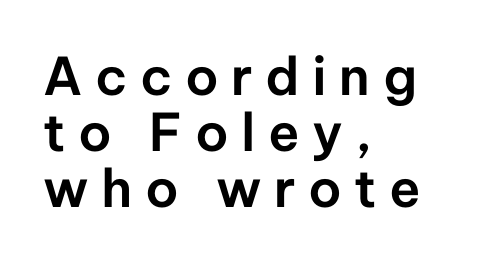
The image shows 52 px sans-serif type, upright; set left-aligned, tight line spacing (1.08x), unusually wide letter spacing (+0.24 em), not underlined; low stroke contrast and a medium x-height.
